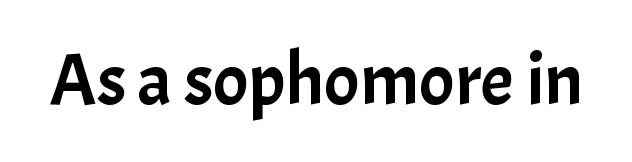
Q: Is the text italic (slanted)? A: No, it is upright.
Q: Is the typeface a serif or a sans-serif typeface? A: Sans-serif.
Q: Is the text underlined? A: No.
Q: Is the spacing between letters normal or unusually wide? A: Normal.
Q: Width (condensed, normal, or wide)? A: Normal.
Q: Stroke contrast? A: Low.
Q: x-height? A: Medium.
Q: Monospaced? A: No.
